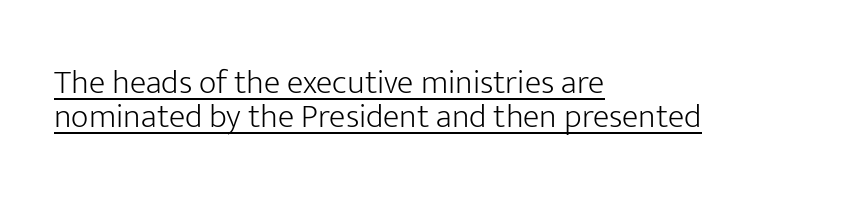
The image shows 34 px light sans-serif type, upright; set left-aligned, tight line spacing (1.01x), normal letter spacing, underlined; low stroke contrast and a medium x-height.
